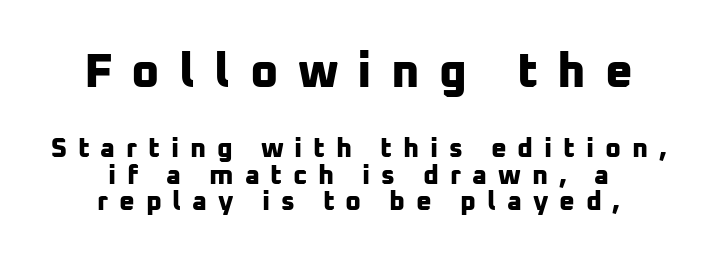
Q: Is the text bold? A: Yes.
Q: Is the typeface a serif or a sans-serif typeface? A: Sans-serif.
Q: Is the text underlined? A: No.
Q: How is the paragraph aligned? A: Centered.
Q: Is the spacing between letters normal or unusually wide? A: Unusually wide.
Q: Is the spacing between lines tight, normal or loose? A: Tight.
Q: Which block of text is set in a larger size, the first (top) or the second (bottom)? A: The first (top) one.
Q: Width (condensed, normal, or wide)? A: Normal.
Q: Stroke contrast? A: Low.
Q: x-height? A: Medium.
Q: Monospaced? A: No.
